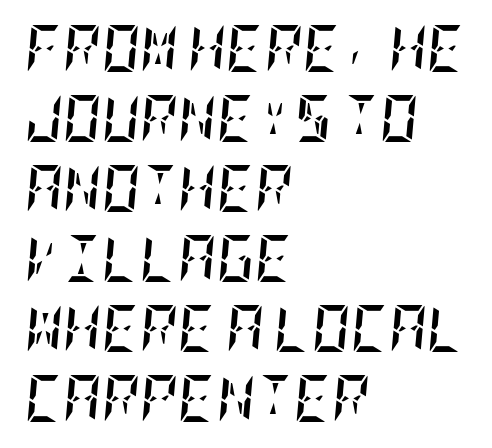
Q: Is the text bold? A: Yes.
Q: Is the text italic (slanted)? A: Yes, it leans right by about 5 degrees.
Q: Is the text underlined? A: No.
Q: How is the paragraph aligned? A: Left-aligned.
Q: Is the spacing between letters normal or unusually wide? A: Normal.
Q: Is the spacing between lines tight, normal or loose? A: Normal.
Q: Width (condensed, normal, or wide)? A: Condensed.
Q: Stroke contrast? A: Low.
Q: x-height? A: Large.
